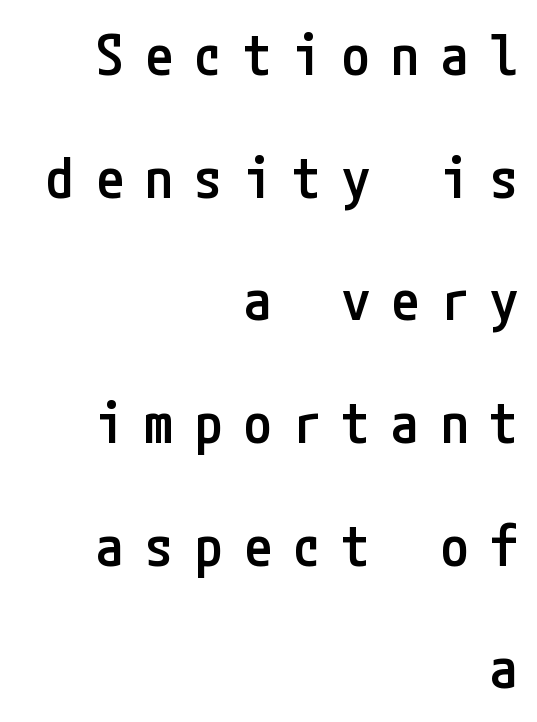
Check where the strokes stop: nothing finishes them off — pure sans. What's the leading like? Stretched, with rows far apart. Vertical strokes here are truly vertical. The typesetting leans somewhat heavy: a semibold.
